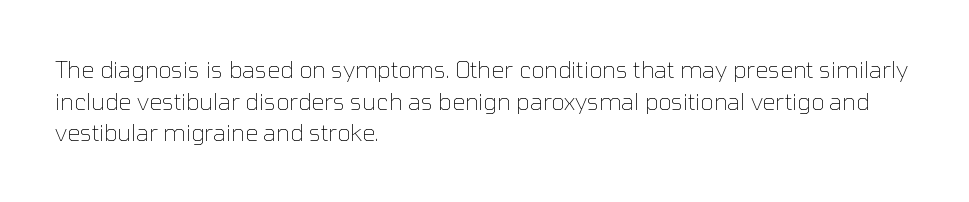
Q: Is the text bold? A: No.
Q: Is the text italic (slanted)? A: No, it is upright.
Q: Is the text underlined? A: No.
Q: How is the paragraph aligned? A: Left-aligned.
Q: Is the spacing between letters normal or unusually wide? A: Normal.
Q: Is the spacing between lines tight, normal or loose? A: Normal.
